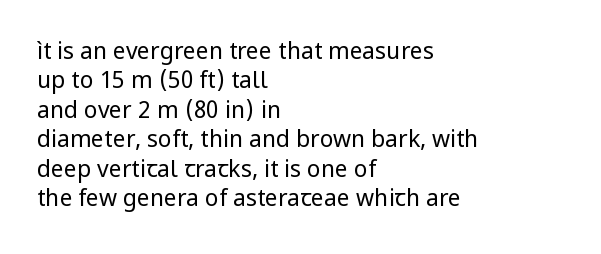
It's the straight-up-and-down kind of type. The face used here is rendered with its standard letterfit. The setting favours the left margin, as ordinary paragraphs usually do. This is not heavy type; no bold has been used. Interline gaps are of average width in this sample.
